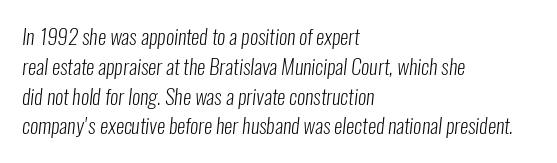
{"bold": "no", "underline": "no", "align": "left", "line_spacing": "normal", "line_spacing_ratio": 1.42, "letter_spacing": "normal", "letter_spacing_em": 0.0, "glyph_px": 21}
